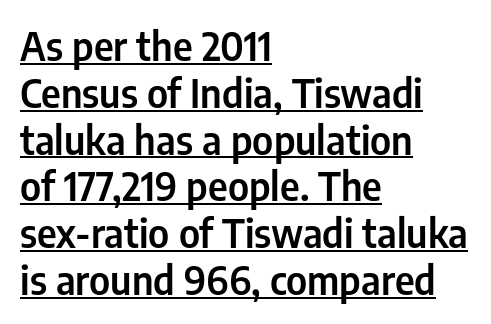
You can tell from the bare stems that sans-serif type was used. Leftover space on each line is placed entirely after the last word. Looks like someone drew a line under every word here. Every stem runs plumb, perpendicular to the baseline. The passage shown has conventional tracking throughout. Note the varied advance widths — an 'i' is clearly narrower than an 'm'.
